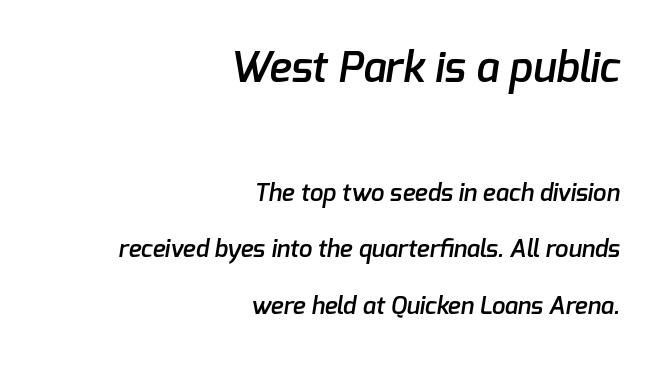
The image shows 42 px semibold sans-serif type; set right-aligned, loose line spacing (2.36x), normal letter spacing, not underlined; the first (top) block is 1.75x larger; low stroke contrast and a medium x-height.
